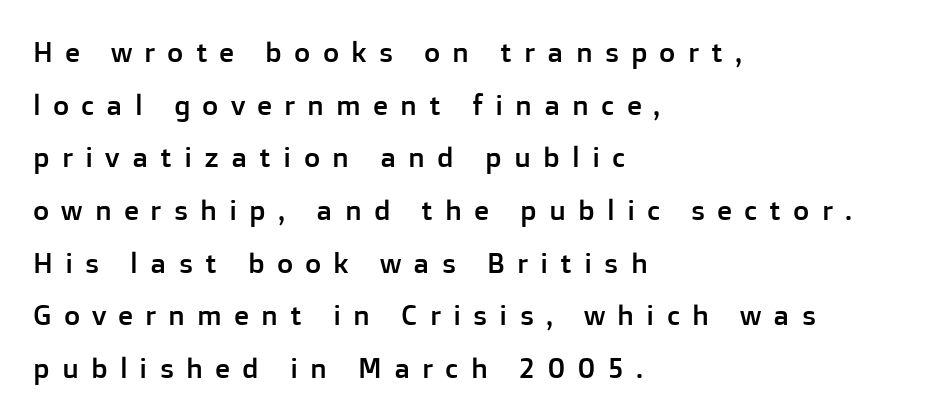
The image shows 28 px sans-serif type, upright; set left-aligned, line spacing 1.88x, unusually wide letter spacing (+0.43 em), not underlined; low stroke contrast and a medium x-height.
